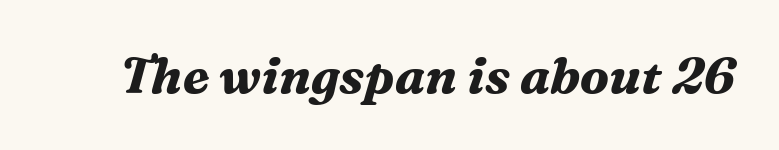
Q: Is the text bold? A: Yes.
Q: Is the text italic (slanted)? A: Yes, it leans right by about 16 degrees.
Q: Is the typeface a serif or a sans-serif typeface? A: Serif.
Q: Is the text underlined? A: No.
Q: Is the spacing between letters normal or unusually wide? A: Normal.
Q: Width (condensed, normal, or wide)? A: Normal.
Q: Stroke contrast? A: Medium.
Q: x-height? A: Medium.
Q: Monospaced? A: No.
